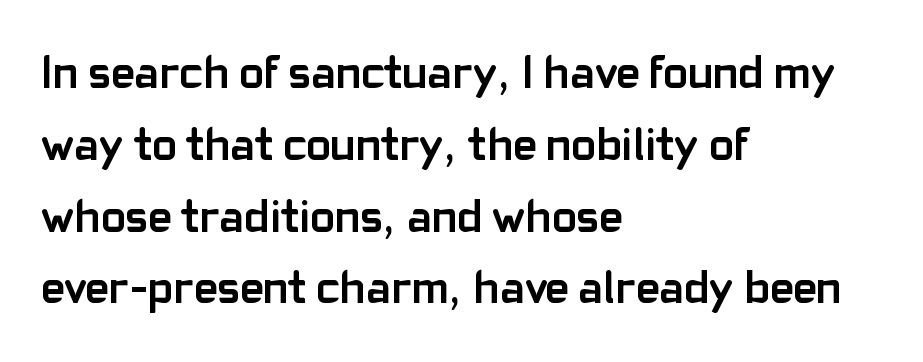
Q: Is the text bold? A: Yes.
Q: Is the text italic (slanted)? A: No, it is upright.
Q: Is the typeface a serif or a sans-serif typeface? A: Sans-serif.
Q: Is the text underlined? A: No.
Q: How is the paragraph aligned? A: Left-aligned.
Q: Is the spacing between letters normal or unusually wide? A: Normal.
Q: Is the spacing between lines tight, normal or loose? A: Normal.
Q: Width (condensed, normal, or wide)? A: Normal.
Q: Stroke contrast? A: Low.
Q: x-height? A: Medium.
Q: Monospaced? A: No.
